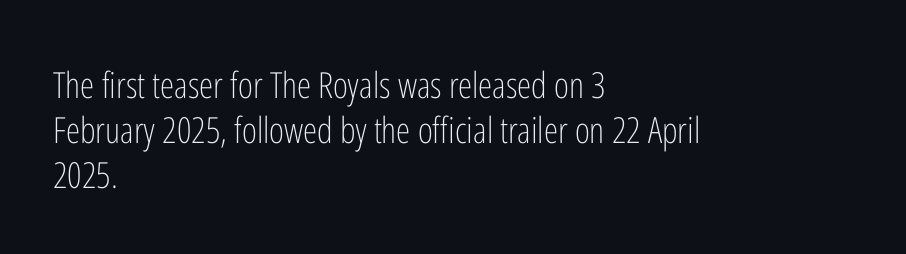
The image shows 36 px light, condensed sans-serif type, upright; set left-aligned, normal line spacing (1.25x), normal letter spacing, not underlined; low stroke contrast and a medium x-height.
